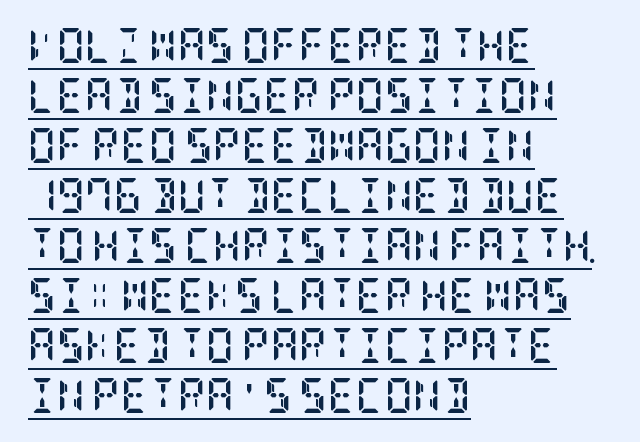
Q: Is the text bold? A: Yes.
Q: Is the text italic (slanted)? A: No, it is upright.
Q: Is the typeface a serif or a sans-serif typeface? A: Serif.
Q: Is the text underlined? A: Yes.
Q: How is the paragraph aligned? A: Left-aligned.
Q: Is the spacing between letters normal or unusually wide? A: Normal.
Q: Is the spacing between lines tight, normal or loose? A: Normal.
Q: Width (condensed, normal, or wide)? A: Condensed.
Q: Stroke contrast? A: Low.
Q: x-height? A: Large.
